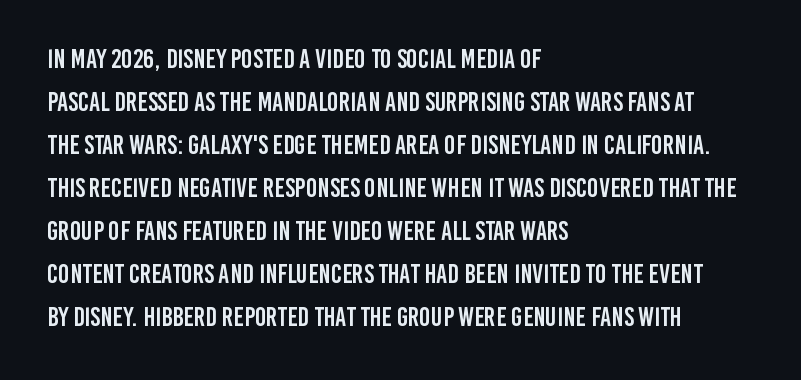
Q: Is the text italic (slanted)? A: No, it is upright.
Q: Is the text underlined? A: No.
Q: How is the paragraph aligned? A: Left-aligned.
Q: Is the spacing between letters normal or unusually wide? A: Normal.
Q: Is the spacing between lines tight, normal or loose? A: Normal.
